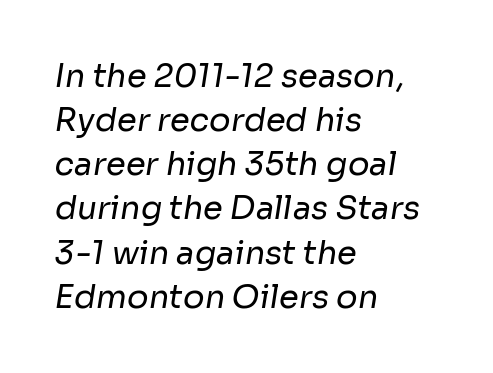
Q: Is the text bold? A: No.
Q: Is the typeface a serif or a sans-serif typeface? A: Sans-serif.
Q: Is the text underlined? A: No.
Q: How is the paragraph aligned? A: Left-aligned.
Q: Is the spacing between letters normal or unusually wide? A: Normal.
Q: Is the spacing between lines tight, normal or loose? A: Normal.
Q: Width (condensed, normal, or wide)? A: Normal.
Q: Stroke contrast? A: Low.
Q: x-height? A: Medium.
Q: Monospaced? A: No.
